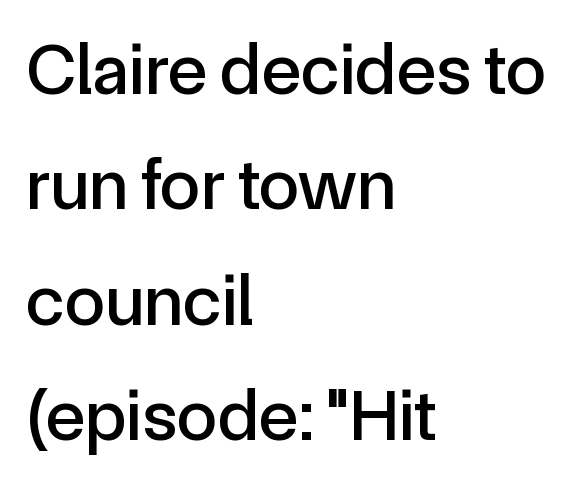
{"serif": "no", "italic": "no", "width": "normal", "x_height": "medium", "monospaced": "no", "underline": "no", "align": "left", "line_spacing": "normal", "line_spacing_ratio": 1.58, "letter_spacing": "normal", "letter_spacing_em": 0.0, "glyph_px": 73}
